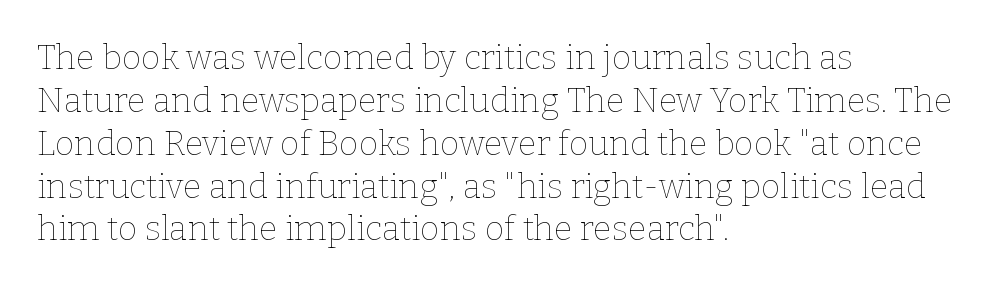
{"italic": "no", "bold": "no", "weight": "thin", "width": "normal", "stroke_contrast": "low", "x_height": "medium", "monospaced": "no", "underline": "no", "align": "left", "line_spacing": "normal", "line_spacing_ratio": 1.26, "letter_spacing": "normal", "letter_spacing_em": 0.0, "glyph_px": 34}
